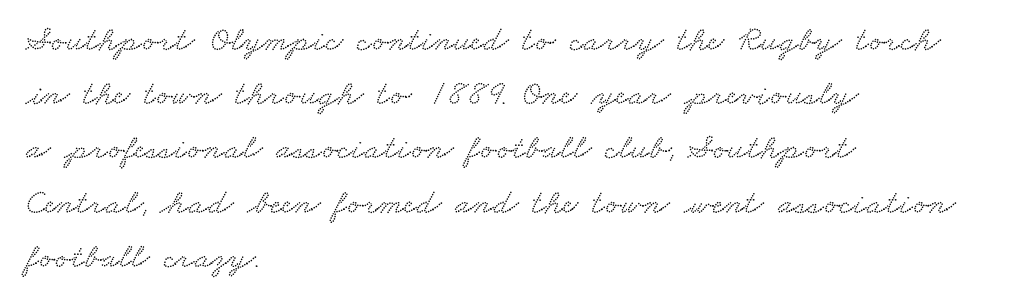
Q: Is the typeface a serif or a sans-serif typeface? A: Serif.
Q: Is the text underlined? A: No.
Q: How is the paragraph aligned? A: Left-aligned.
Q: Is the spacing between letters normal or unusually wide? A: Normal.
Q: Is the spacing between lines tight, normal or loose? A: Normal.
Q: Width (condensed, normal, or wide)? A: Wide.
Q: Stroke contrast? A: Low.
Q: x-height? A: Small.
Q: Monospaced? A: No.
